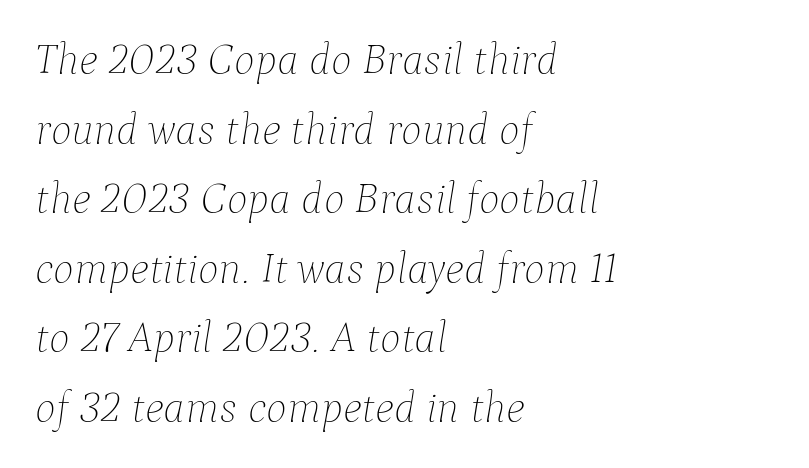
{"italic": "yes", "lean": "right", "slant_degrees": 9, "bold": "no", "weight": "thin", "width": "normal", "stroke_contrast": "low", "x_height": "medium", "monospaced": "no", "underline": "no", "align": "left", "line_spacing": "normal", "line_spacing_ratio": 1.58, "letter_spacing": "normal", "letter_spacing_em": 0.0, "glyph_px": 44}
